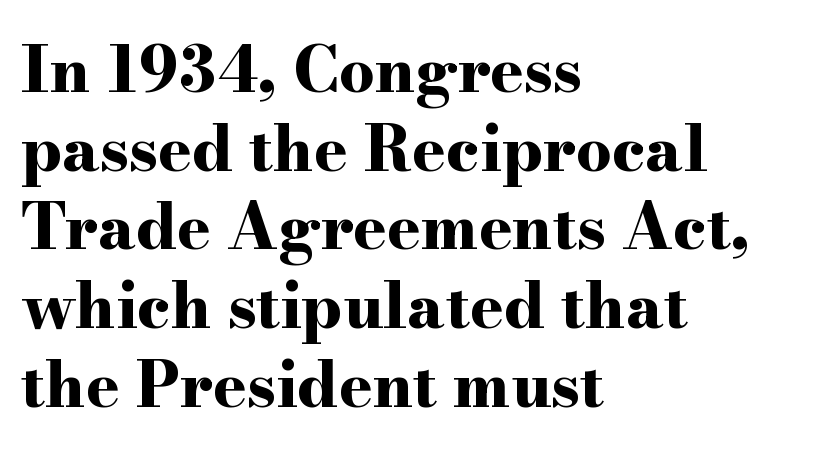
{"serif": "yes", "italic": "no", "bold": "yes", "weight": "bold", "width": "wide", "stroke_contrast": "high", "x_height": "small", "monospaced": "no", "underline": "no", "align": "left", "line_spacing": "normal", "line_spacing_ratio": 1.25, "letter_spacing": "normal", "letter_spacing_em": 0.0, "glyph_px": 63}
